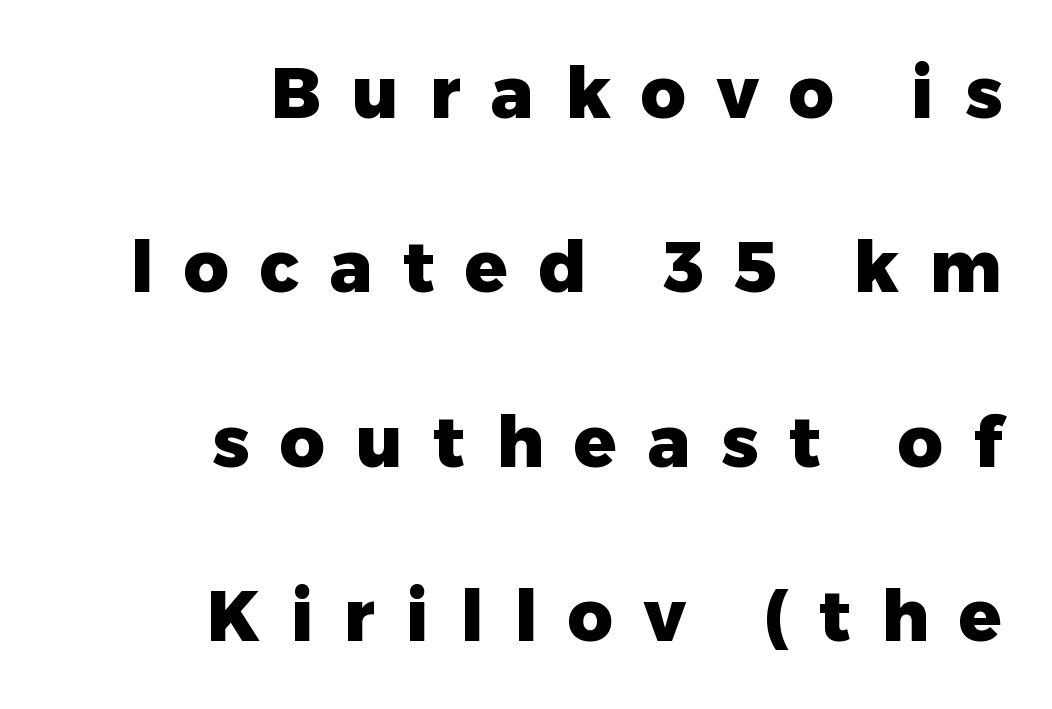
Italic: no, the glyphs are upright roman. These lines are rendered in a variable-pitch font. If you drew a ruler down the right edge, every line would touch it. A typesetter would call this heavily tracked-out type. Typographic density is high because the face is bold.
